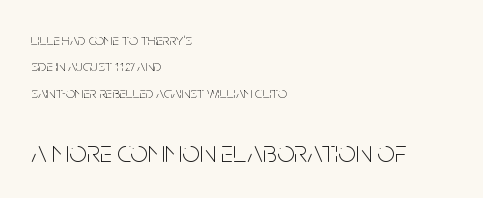
The image shows 31 px thin, condensed sans-serif type, upright; set left-aligned, normal line spacing (1.65x), normal letter spacing, not underlined; the second (bottom) block is 1.94x larger; low stroke contrast and a large x-height.
